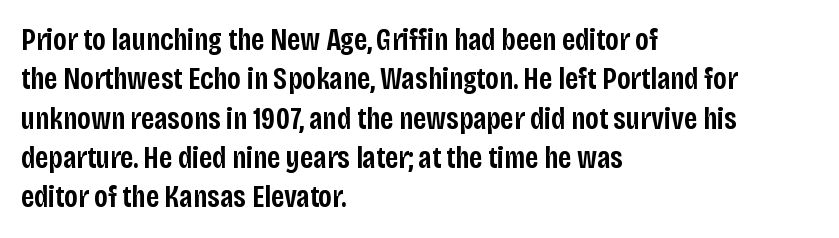
The image shows 31 px semibold, condensed sans-serif type, upright; set left-aligned, normal line spacing (1.27x), normal letter spacing, not underlined; low stroke contrast and a large x-height.
